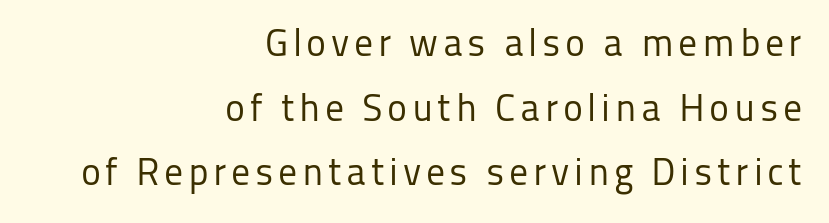
The image shows 38 px regular-weight sans-serif type, upright; set right-aligned, normal line spacing (1.7x), not underlined; low stroke contrast and a medium x-height.
